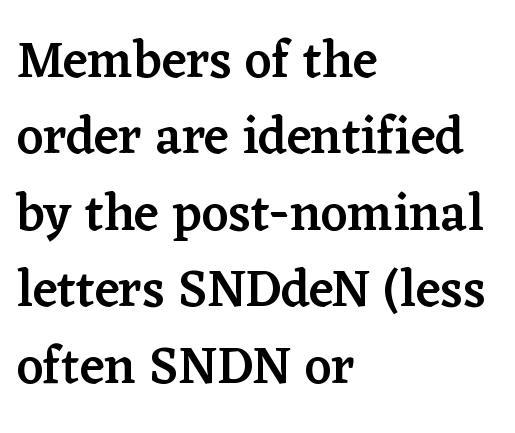
Q: Is the text bold? A: Semi-bold.
Q: Is the text italic (slanted)? A: No, it is upright.
Q: Is the typeface a serif or a sans-serif typeface? A: Serif.
Q: Is the text underlined? A: No.
Q: How is the paragraph aligned? A: Left-aligned.
Q: Is the spacing between letters normal or unusually wide? A: Normal.
Q: Is the spacing between lines tight, normal or loose? A: Normal.
Q: Width (condensed, normal, or wide)? A: Normal.
Q: Stroke contrast? A: Low.
Q: x-height? A: Medium.
Q: Monospaced? A: No.
